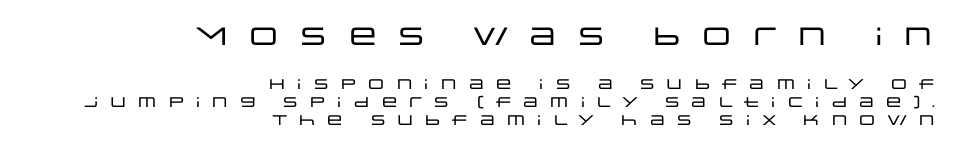
{"italic": "no", "underline": "no", "align": "right", "line_spacing": "normal", "line_spacing_ratio": 1.28, "letter_spacing": "wide", "letter_spacing_em": 0.48, "larger_block": "first", "size_ratio": 1.79, "glyph_px": 25}
